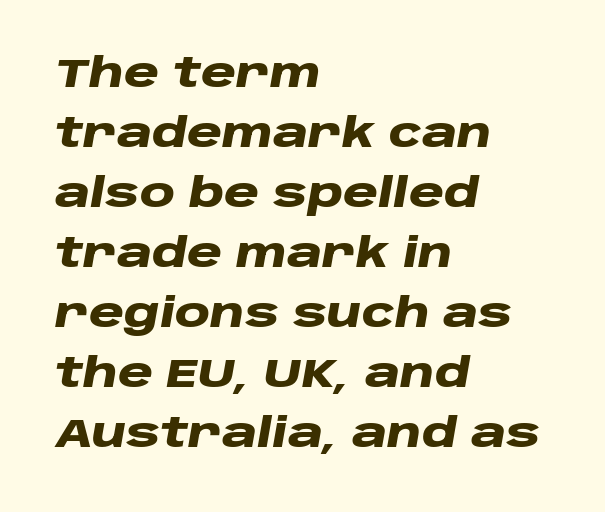
Q: Is the text bold? A: Yes.
Q: Is the text italic (slanted)? A: Yes, it leans right by about 10 degrees.
Q: Is the text underlined? A: No.
Q: How is the paragraph aligned? A: Left-aligned.
Q: Is the spacing between letters normal or unusually wide? A: Normal.
Q: Is the spacing between lines tight, normal or loose? A: Normal.
Q: Width (condensed, normal, or wide)? A: Wide.
Q: Stroke contrast? A: Low.
Q: x-height? A: Large.
Q: Monospaced? A: No.
